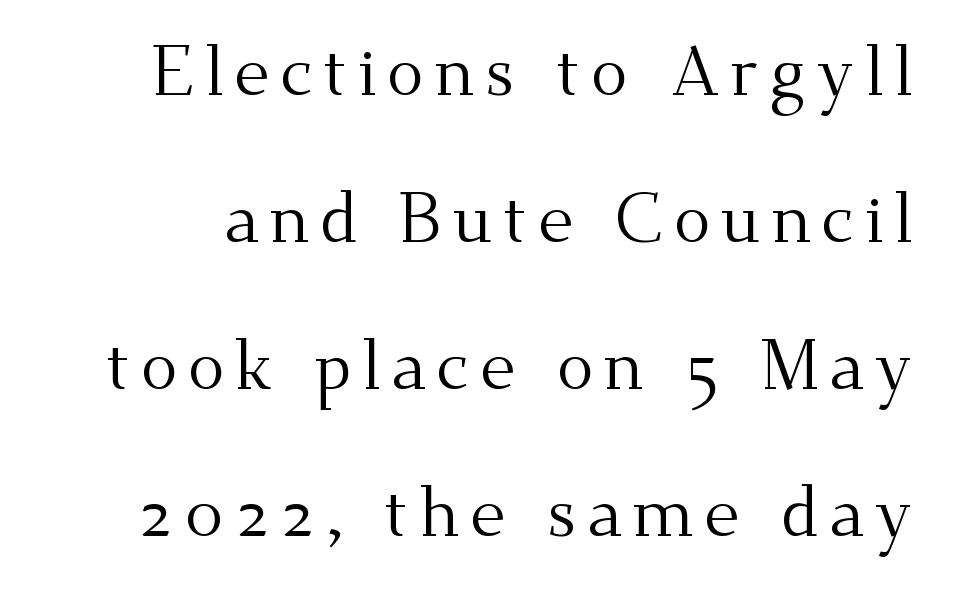
The image shows 69 px regular-weight serif type, upright; set loose line spacing (2.13x), not underlined; medium stroke contrast and a small x-height.
